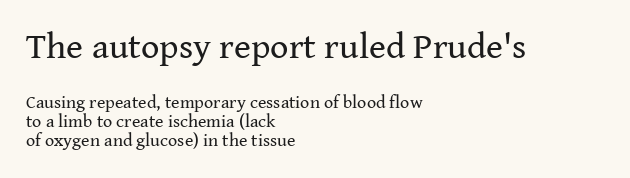
The image shows 36 px regular-weight serif type, upright; set left-aligned, tight line spacing (1.04x), normal letter spacing, not underlined; the first (top) block is 2.0x larger; medium stroke contrast and a medium x-height.
